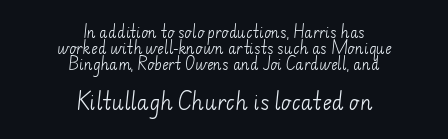
Ink coverage per letter is moderate at most. The letterforms sit shoulder to shoulder at normal distance. Does the copy run flush right? No — it is centered line by line. Quick note: underline off. The block of text is dense from top to bottom, with scant space between rows. The second block has been scaled up relative to the first.
